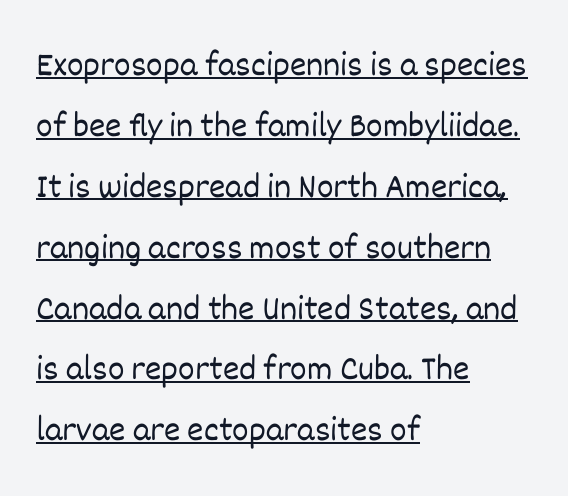
Q: Is the text bold? A: No.
Q: Is the text italic (slanted)? A: No, it is upright.
Q: Is the text underlined? A: Yes.
Q: How is the paragraph aligned? A: Left-aligned.
Q: Is the spacing between letters normal or unusually wide? A: Normal.
Q: Width (condensed, normal, or wide)? A: Normal.
Q: Stroke contrast? A: Low.
Q: x-height? A: Large.
Q: Monospaced? A: No.
